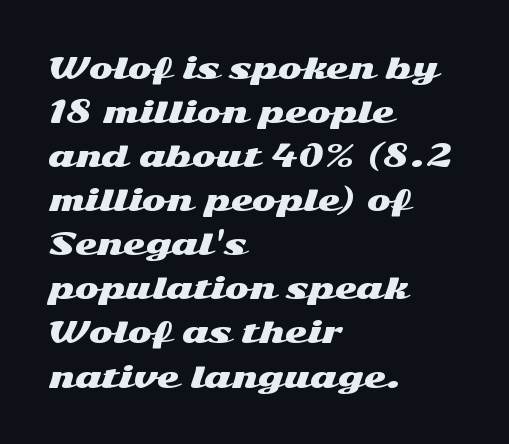
Q: Is the text italic (slanted)? A: Yes.
Q: Is the typeface a serif or a sans-serif typeface? A: Sans-serif.
Q: Is the text underlined? A: No.
Q: How is the paragraph aligned? A: Left-aligned.
Q: Is the spacing between letters normal or unusually wide? A: Normal.
Q: Is the spacing between lines tight, normal or loose? A: Normal.
Q: Width (condensed, normal, or wide)? A: Wide.
Q: Stroke contrast? A: Medium.
Q: x-height? A: Medium.
Q: Monospaced? A: No.
